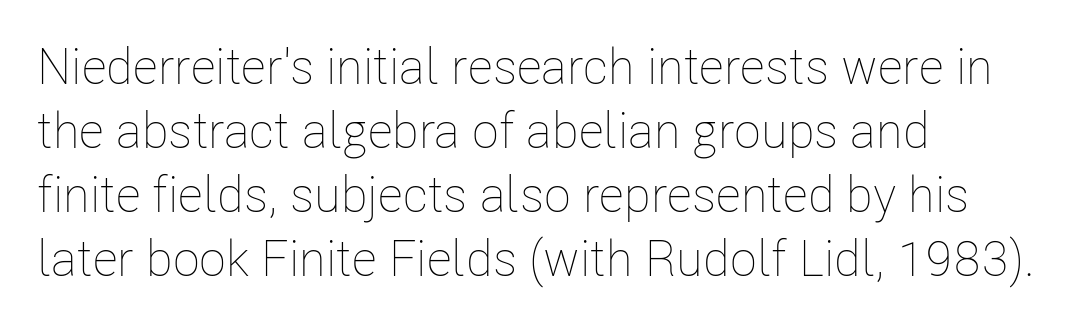
{"italic": "no", "bold": "no", "weight": "thin", "width": "condensed", "stroke_contrast": "low", "x_height": "medium", "monospaced": "no", "underline": "no", "align": "left", "line_spacing": "normal", "line_spacing_ratio": 1.28, "letter_spacing": "normal", "letter_spacing_em": 0.0, "glyph_px": 50}
